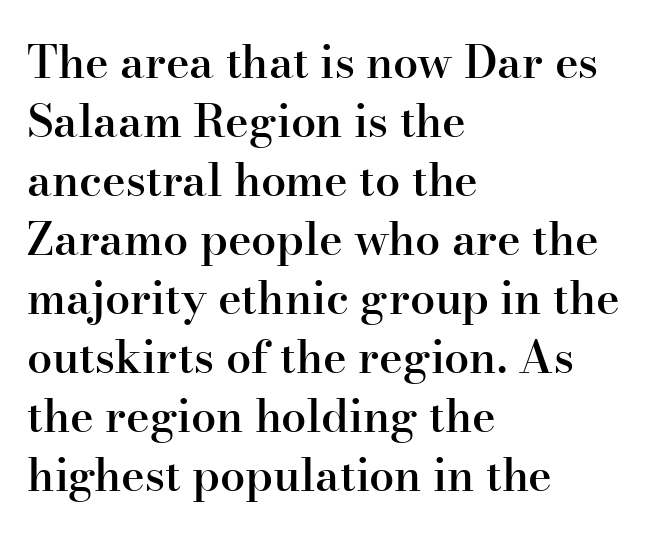
Proportional: the letters do not fall into vertical columns. Alignment: flush left. Serifs: yes, visible at the terminals of the letterforms. The zone under the glyphs is completely vacant. Standard letterfit; no display-style spreading of the glyphs. The typography opts for an upright posture over an oblique one.
